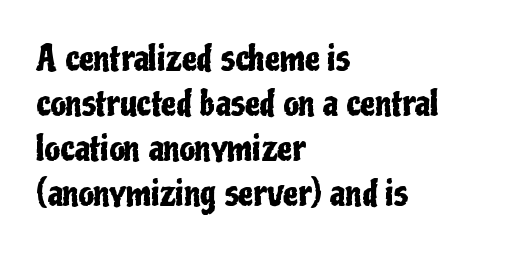
{"serif": "no", "italic": "no", "width": "condensed", "stroke_contrast": "low", "x_height": "medium", "monospaced": "no", "underline": "no", "align": "left", "line_spacing": "normal", "line_spacing_ratio": 1.32, "letter_spacing": "normal", "letter_spacing_em": 0.0, "glyph_px": 34}
